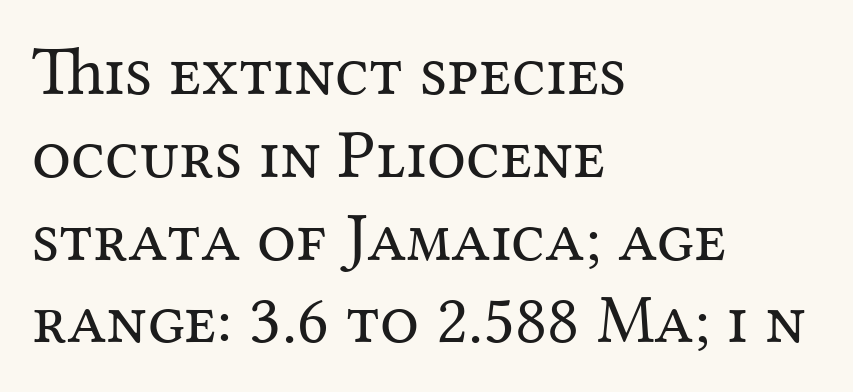
{"serif": "yes", "italic": "no", "bold": "no", "weight": "regular", "width": "normal", "stroke_contrast": "medium", "x_height": "medium", "monospaced": "no", "underline": "no", "align": "left", "line_spacing_ratio": 1.2, "letter_spacing": "normal", "letter_spacing_em": 0.0, "glyph_px": 69}
